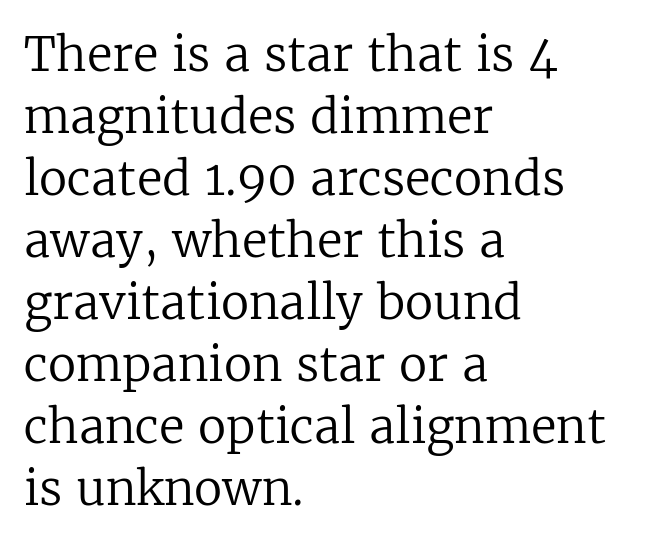
Any mark beneath the type? The region is blank. A roman cut, with each character standing at attention. Does the type have serifs? Yes, each stem ends in a small foot. The type is set solid horizontally, with unmodified tracking. The lines sit at an ordinary, default distance from one another.
